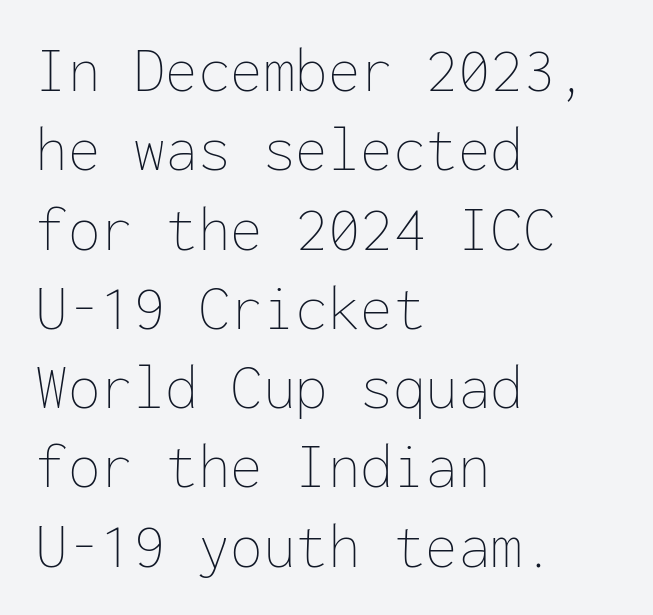
{"italic": "no", "bold": "no", "weight": "thin", "width": "normal", "stroke_contrast": "low", "x_height": "medium", "monospaced": "yes", "underline": "no", "align": "left", "line_spacing_ratio": 1.22, "letter_spacing": "normal", "letter_spacing_em": 0.0, "glyph_px": 65}
